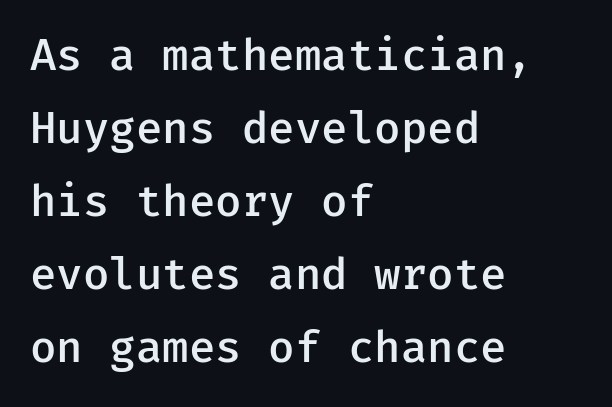
The image shows 43 px semibold sans-serif type, upright, monospaced; set left-aligned, normal line spacing (1.7x), normal letter spacing, not underlined; low stroke contrast and a medium x-height.
